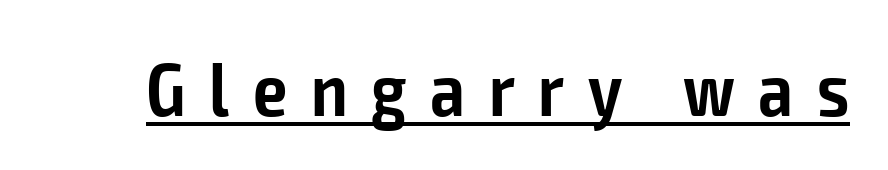
The image shows 76 px semibold, condensed sans-serif type, upright; set unusually wide letter spacing (+0.31 em), underlined; low stroke contrast and a medium x-height.
